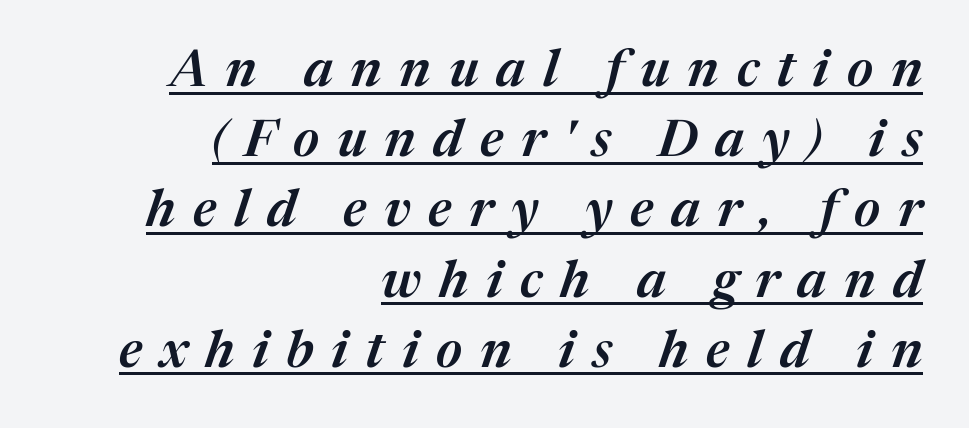
The image shows 52 px semibold type, italic (leaning right); set right-aligned, normal line spacing (1.35x), unusually wide letter spacing (+0.34 em), underlined; medium stroke contrast and a medium x-height.
